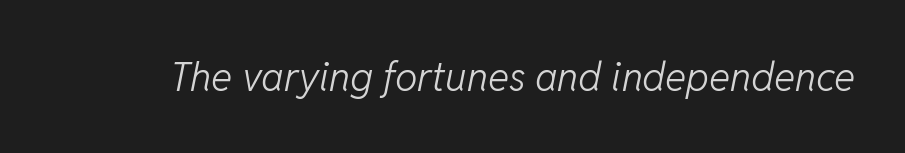
The image shows 40 px light type, italic (leaning right); set normal letter spacing, not underlined; low stroke contrast and a medium x-height.
